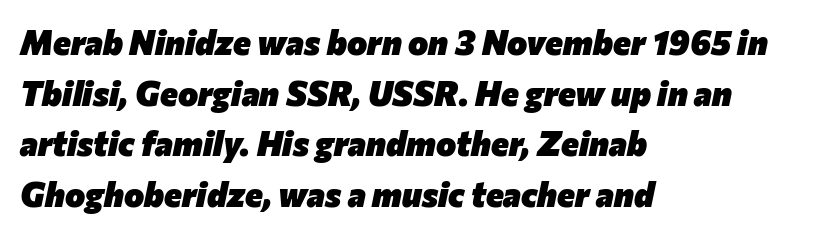
{"italic": "yes", "lean": "right", "slant_degrees": 12, "bold": "yes", "weight": "heavy", "width": "normal", "stroke_contrast": "low", "x_height": "medium", "monospaced": "no", "underline": "no", "align": "left", "line_spacing": "normal", "line_spacing_ratio": 1.49, "letter_spacing": "normal", "letter_spacing_em": 0.0, "glyph_px": 34}
